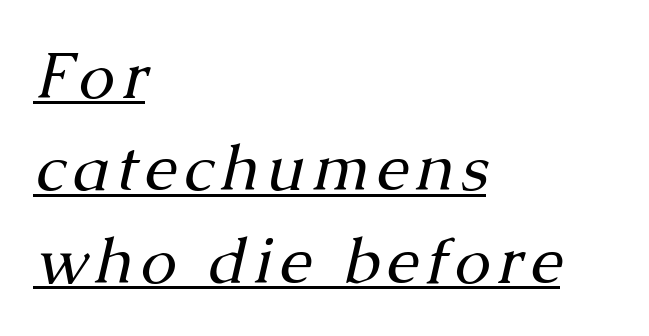
The image shows 65 px regular-weight serif type, italic (leaning right); set left-aligned, normal line spacing (1.42x), underlined; medium stroke contrast and a medium x-height.
